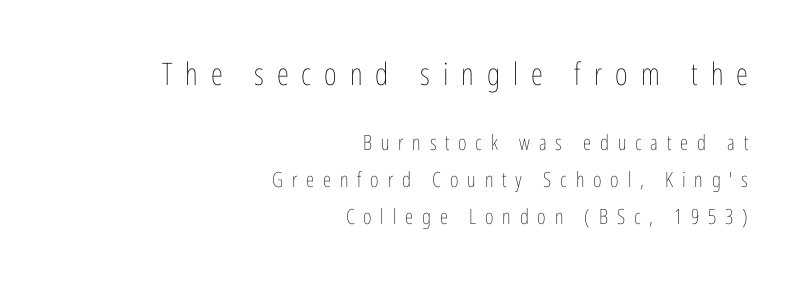
The image shows 31 px thin, condensed type, upright; set right-aligned, line spacing 1.76x, unusually wide letter spacing (+0.42 em), not underlined; the first (top) block is 1.48x larger; low stroke contrast and a medium x-height.
